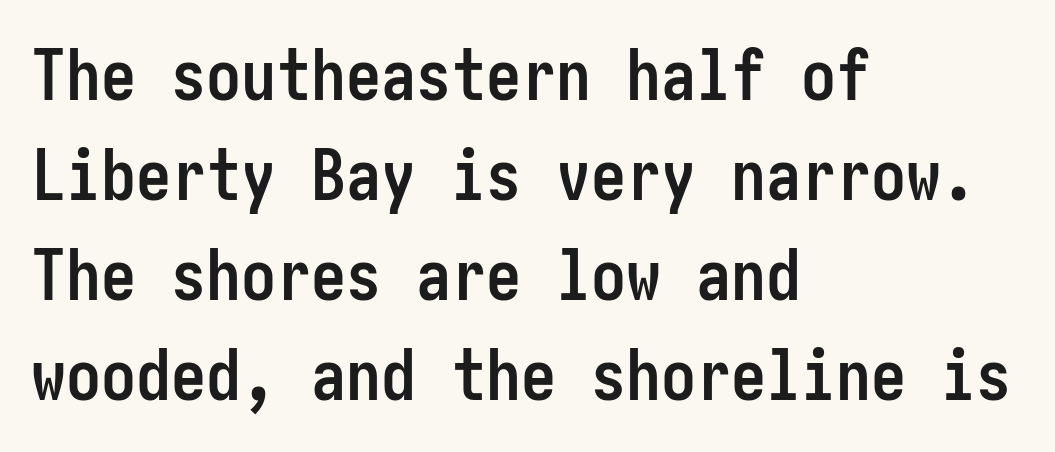
Look at the tracking — it's just the regular setting, nothing added. Horizontal alignment here is leftward, the default for most running prose. A typesetter would mark this as roman, not italic. Has an underline been added? It has not. Every letter is thick-stroked: bold, no question. A typesetter would call this leading conventional body-copy spacing.
